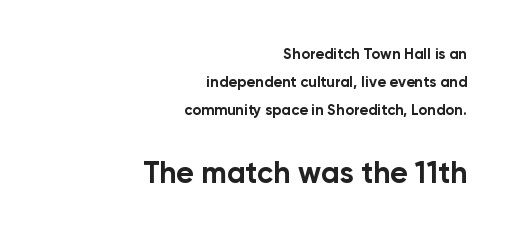
If you drew a line through each stem, it would be perfectly vertical. Looks like regular typesetting: each glyph gets only the width it needs. A student would call this right alignment; a typographer would say flush right, rag left. Glance below the letters and you will spot only blank space.
